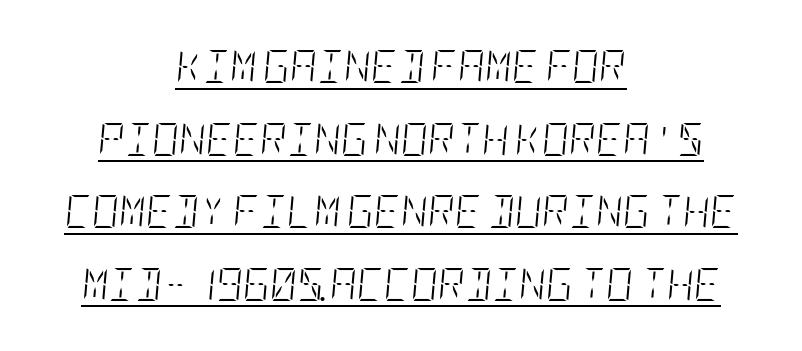
Q: Is the text bold? A: No.
Q: Is the text italic (slanted)? A: Yes, it leans right by about 5 degrees.
Q: Is the text underlined? A: Yes.
Q: How is the paragraph aligned? A: Centered.
Q: Is the spacing between letters normal or unusually wide? A: Normal.
Q: Is the spacing between lines tight, normal or loose? A: Loose.
Q: Width (condensed, normal, or wide)? A: Condensed.
Q: Stroke contrast? A: Low.
Q: x-height? A: Large.
